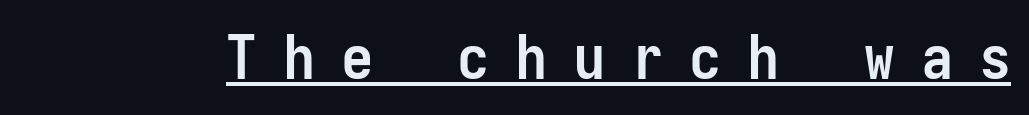
Q: Is the text bold? A: Yes.
Q: Is the text italic (slanted)? A: No, it is upright.
Q: Is the typeface a serif or a sans-serif typeface? A: Sans-serif.
Q: Is the text underlined? A: Yes.
Q: Is the spacing between letters normal or unusually wide? A: Unusually wide.
Q: Width (condensed, normal, or wide)? A: Condensed.
Q: Stroke contrast? A: Low.
Q: x-height? A: Medium.
Q: Monospaced? A: Yes.
